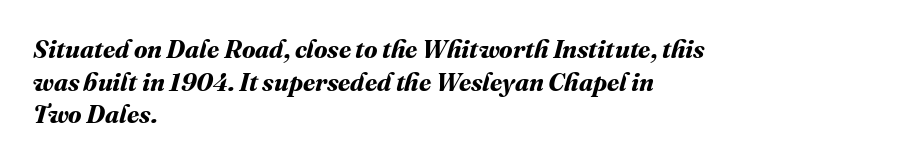
{"bold": "yes", "underline": "no", "align": "left", "line_spacing": "normal", "line_spacing_ratio": 1.31, "letter_spacing": "normal", "letter_spacing_em": 0.0, "glyph_px": 25}
